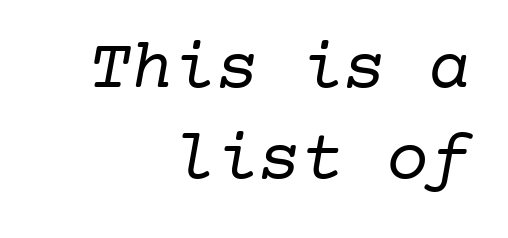
The image shows 71 px regular-weight serif type, monospaced; set right-aligned, normal line spacing (1.28x), normal letter spacing, not underlined; low stroke contrast and a medium x-height.
